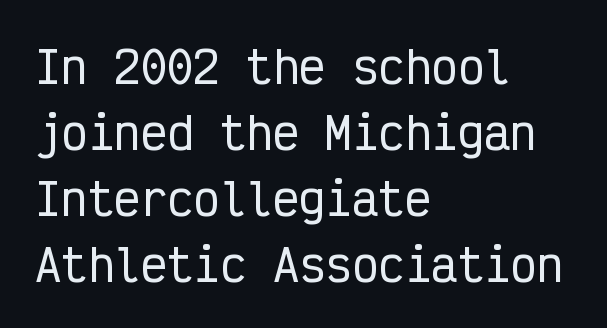
{"serif": "no", "italic": "no", "width": "condensed", "stroke_contrast": "low", "x_height": "medium", "monospaced": "yes", "underline": "no", "align": "left", "line_spacing": "normal", "line_spacing_ratio": 1.5, "letter_spacing": "normal", "letter_spacing_em": 0.0, "glyph_px": 44}
